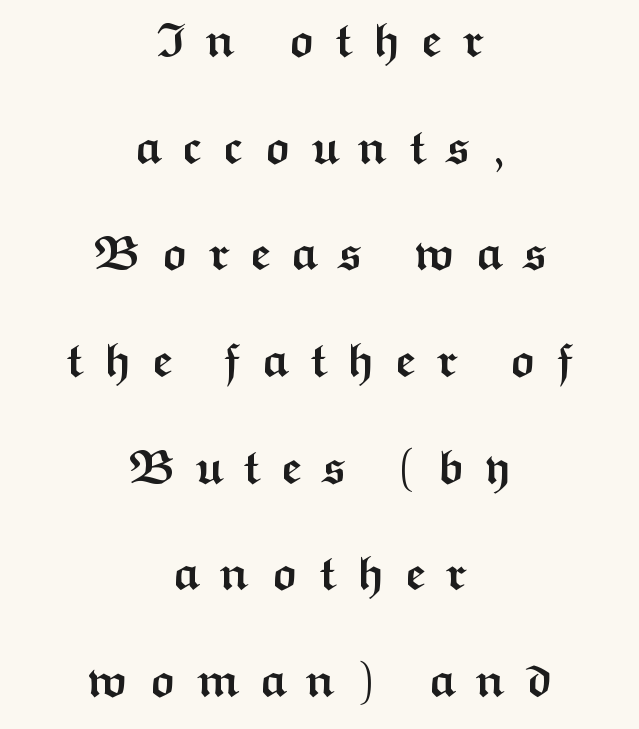
{"serif": "no", "italic": "no", "bold": "yes", "weight": "semibold", "width": "wide", "stroke_contrast": "medium", "x_height": "medium", "monospaced": "no", "underline": "no", "align": "center", "line_spacing": "loose", "line_spacing_ratio": 2.27, "letter_spacing": "wide", "letter_spacing_em": 0.41, "glyph_px": 47}
